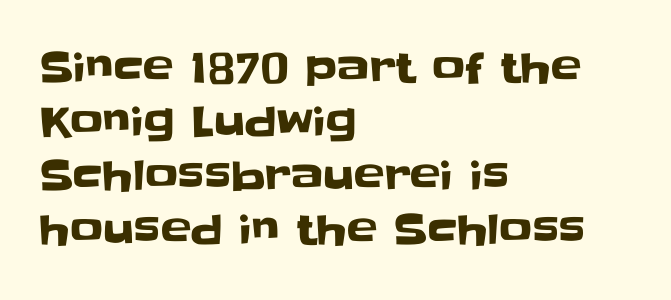
The image shows 41 px sans-serif type, upright; set left-aligned, normal line spacing (1.32x), normal letter spacing, not underlined; low stroke contrast and a large x-height.
